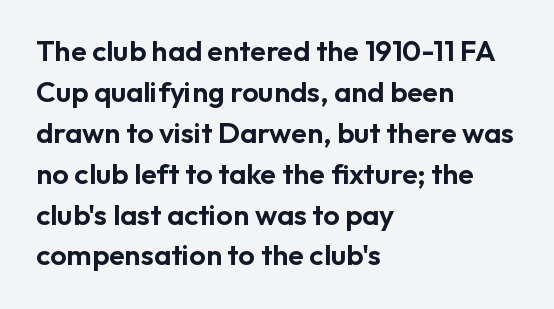
A bare baseline throughout the passage. The block of text has a typical density, with ordinary space between rows. Do the letters lean? They stand straight. The tracking reads as untouched default to a designer's eye.
